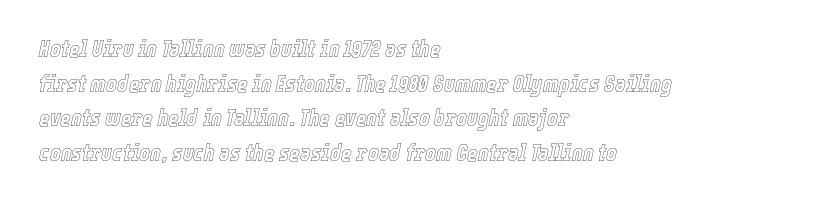
Glance below the letters and you will spot only blank space. Nothing unusual about the tracking: characters are spaced as the font intends. You can tell it's italic because the verticals aren't actually vertical. Alignment: flush left.
